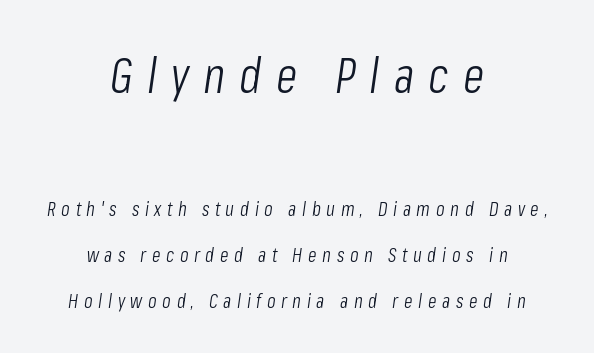
The image shows 50 px light, condensed type, italic (leaning right); set centered, loose line spacing (2.3x), unusually wide letter spacing (+0.28 em), not underlined; the first (top) block is 2.5x larger; low stroke contrast and a medium x-height.
